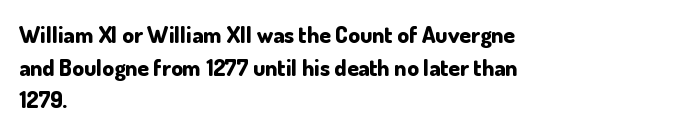
Q: Is the text bold? A: Yes.
Q: Is the text italic (slanted)? A: No, it is upright.
Q: Is the text underlined? A: No.
Q: How is the paragraph aligned? A: Left-aligned.
Q: Is the spacing between letters normal or unusually wide? A: Normal.
Q: Is the spacing between lines tight, normal or loose? A: Normal.
